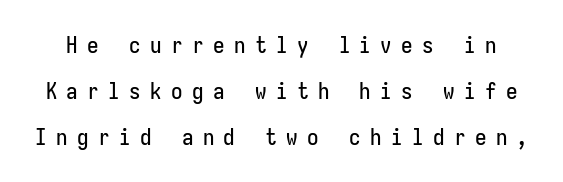
Q: Is the text italic (slanted)? A: No, it is upright.
Q: Is the text underlined? A: No.
Q: Is the spacing between letters normal or unusually wide? A: Unusually wide.
Q: Is the spacing between lines tight, normal or loose? A: Loose.
